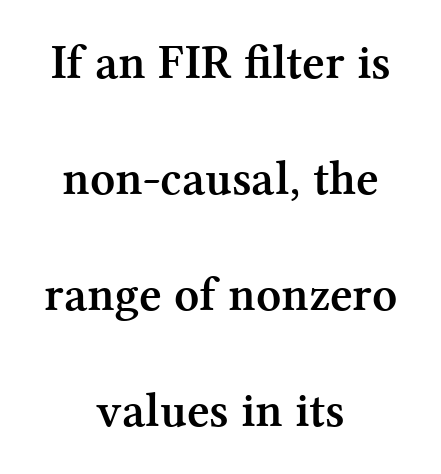
The image shows 49 px semibold serif type, upright; set centered, loose line spacing (2.37x), normal letter spacing, not underlined; medium stroke contrast and a medium x-height.
